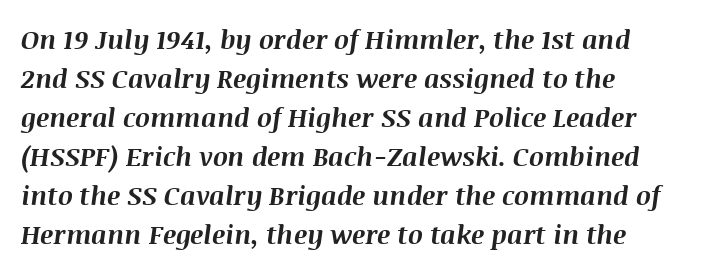
{"italic": "yes", "lean": "right", "slant_degrees": 8, "bold": "yes", "underline": "no", "align": "left", "line_spacing": "normal", "line_spacing_ratio": 1.5, "letter_spacing": "normal", "letter_spacing_em": 0.0, "glyph_px": 26}
